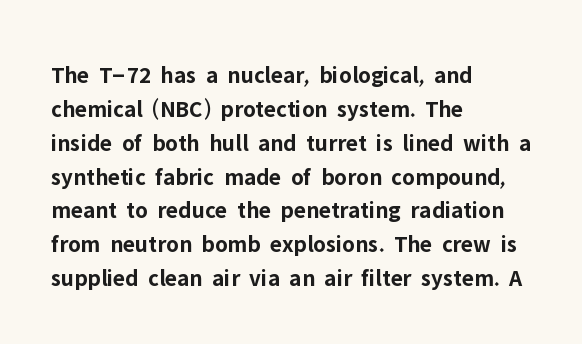
Check under the words: just untouched page. The lettering stays uniformly vertical, giving the passage a roman look. Does the weight exceed regular? Yes, all the way to bold. Leading: standard.
